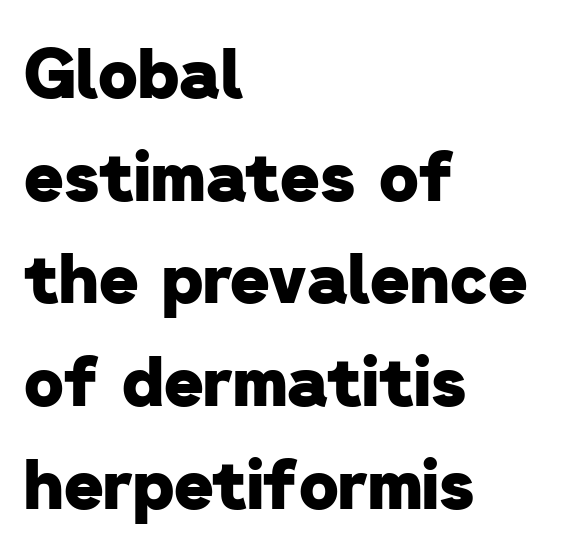
Here the designer chose a conventional face with non-uniform glyph widths. Just letters on the line, the space beneath them empty. The font family rendered here belongs to the sans-serif group. One-word summary of the alignment: left.
